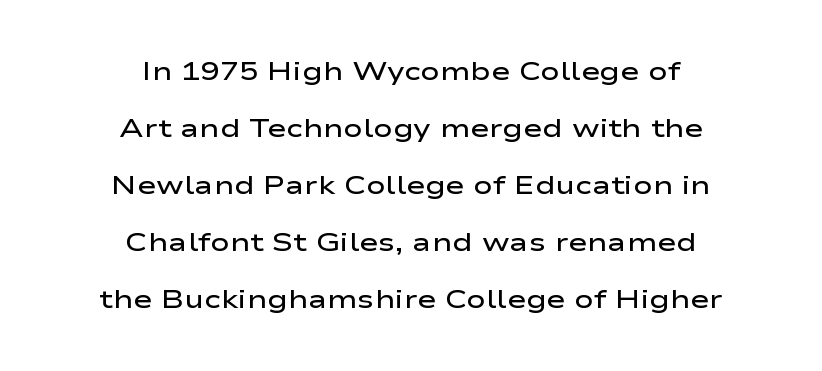
Q: Is the text bold? A: Semi-bold.
Q: Is the text italic (slanted)? A: No, it is upright.
Q: Is the text underlined? A: No.
Q: How is the paragraph aligned? A: Centered.
Q: Is the spacing between letters normal or unusually wide? A: Normal.
Q: Is the spacing between lines tight, normal or loose? A: Loose.
